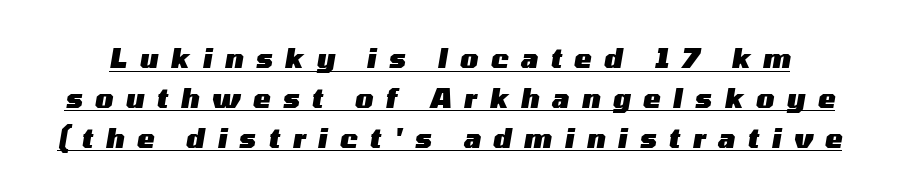
The face used here has the dense, thick strokes of a bold. The type is letterspaced generously, with wide tracking. Italic? Definitely — the glyphs are oblique. Is there an underline? Yes — a line sits under the letters.
